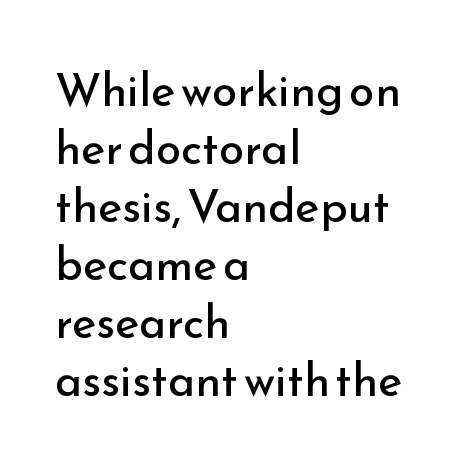
{"serif": "no", "italic": "no", "bold": "no", "weight": "regular", "width": "normal", "stroke_contrast": "low", "x_height": "small", "monospaced": "no", "underline": "no", "align": "left", "line_spacing": "normal", "line_spacing_ratio": 1.26, "letter_spacing": "normal", "letter_spacing_em": 0.0, "glyph_px": 46}
